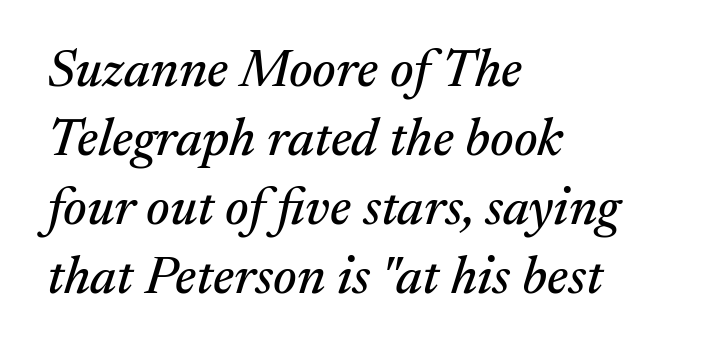
The image shows 53 px serif type, italic (leaning right); set left-aligned, normal line spacing (1.3x), normal letter spacing, not underlined; medium stroke contrast and a medium x-height.
